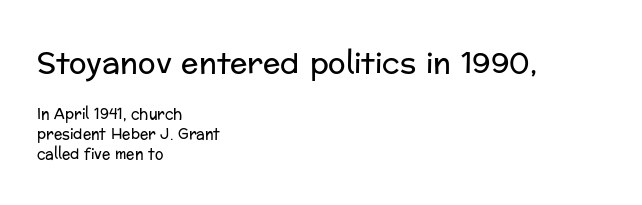
Q: Is the text bold? A: No.
Q: Is the text italic (slanted)? A: No, it is upright.
Q: Is the typeface a serif or a sans-serif typeface? A: Sans-serif.
Q: Is the text underlined? A: No.
Q: How is the paragraph aligned? A: Left-aligned.
Q: Is the spacing between letters normal or unusually wide? A: Normal.
Q: Is the spacing between lines tight, normal or loose? A: Normal.
Q: Which block of text is set in a larger size, the first (top) or the second (bottom)? A: The first (top) one.
Q: Width (condensed, normal, or wide)? A: Normal.
Q: Stroke contrast? A: Low.
Q: x-height? A: Medium.
Q: Monospaced? A: No.
